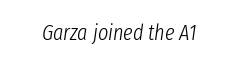
The image shows 22 px text type, italic (leaning right); set normal letter spacing, not underlined.
